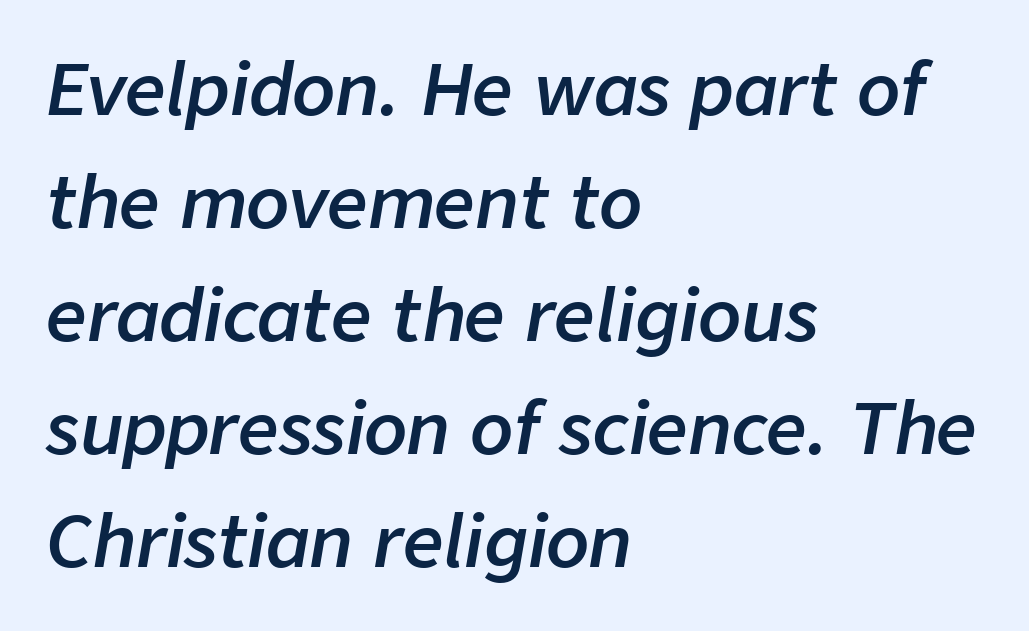
{"italic": "yes", "lean": "right", "slant_degrees": 9, "bold": "semi", "weight": "semibold", "width": "normal", "stroke_contrast": "low", "x_height": "medium", "monospaced": "no", "underline": "no", "align": "left", "line_spacing": "normal", "line_spacing_ratio": 1.59, "letter_spacing": "normal", "letter_spacing_em": 0.0, "glyph_px": 71}
